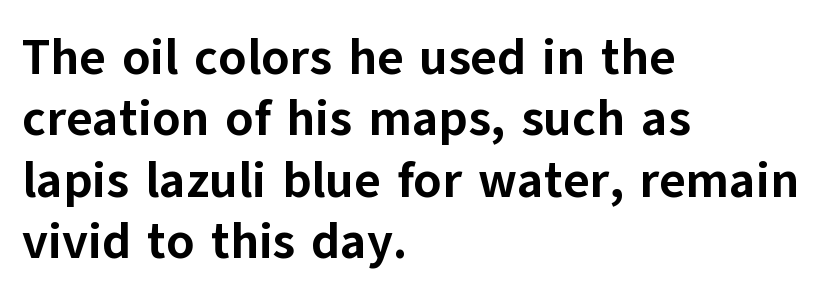
It's the straight-up-and-down kind of type. I'd describe the lettering as bold — thick and assertive. Alignment: flush left. Think of a printed novel: that variable character pitch is what you see here. The face used here is a sans, in the tradition of grotesques and geometrics. This rendering features lettering with no underline.
